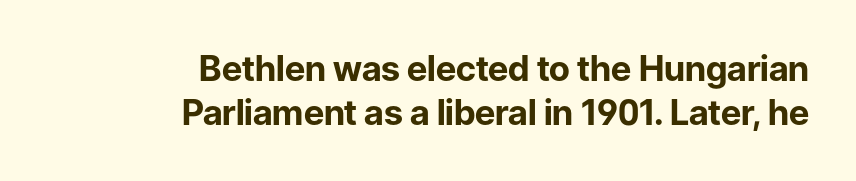
The image shows 35 px bold sans-serif type, upright; set right-aligned, normal line spacing (1.25x), normal letter spacing, not underlined; low stroke contrast and a medium x-height.
